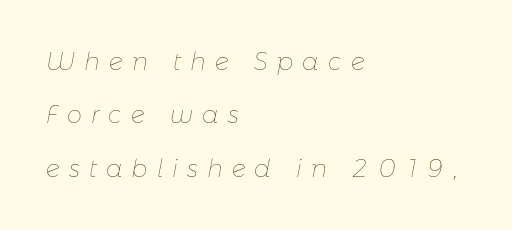
The rendering anchors every line to the left-hand side. Interline gaps are noticeably wide in this sample. Designer's note — italics engaged. The strip under each line holds only bare page. Heaviness? Minimal to ordinary, like unemphasized prose.
